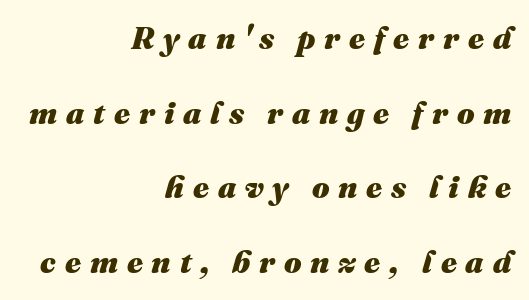
The image shows 31 px heavy type, italic (leaning right); set right-aligned, loose line spacing (2.41x), unusually wide letter spacing (+0.28 em), not underlined; medium stroke contrast and a medium x-height.
